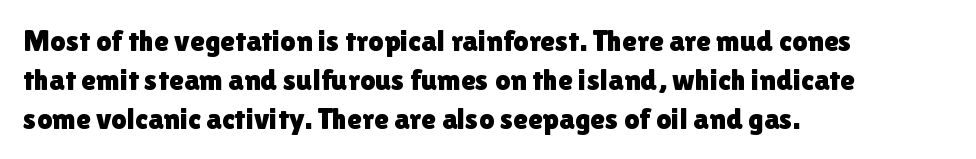
The image shows 30 px sans-serif type, upright; set left-aligned, normal line spacing (1.3x), normal letter spacing, not underlined; a medium x-height.
